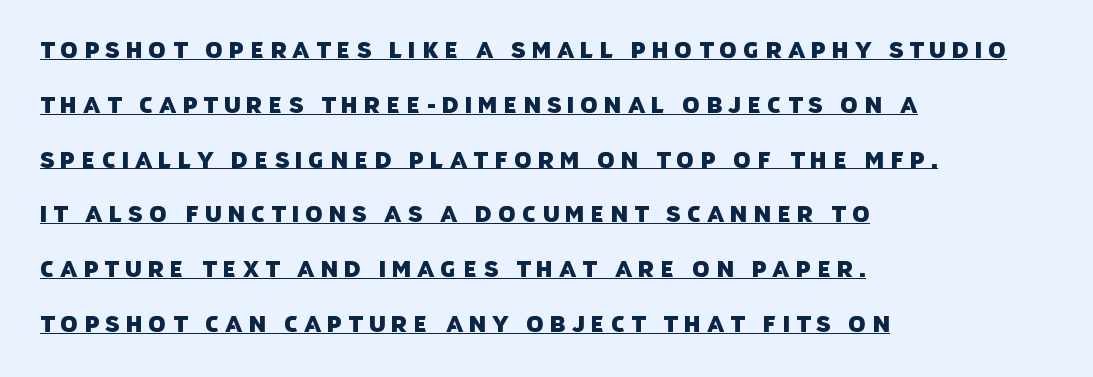
Q: Is the text underlined? A: Yes.
Q: How is the paragraph aligned? A: Left-aligned.
Q: Is the spacing between letters normal or unusually wide? A: Unusually wide.
Q: Is the spacing between lines tight, normal or loose? A: Loose.
